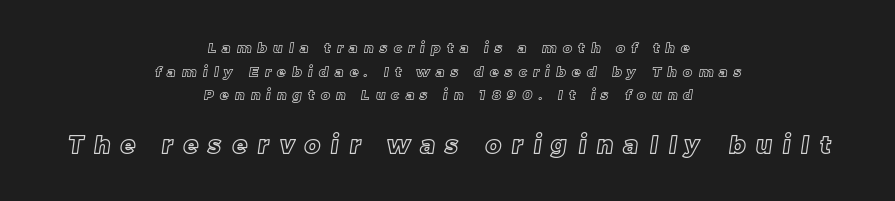
Nobody drew a line under any word here. Which of the two is more prominent by size? The second, at the bottom. Compared with typical body copy, the letter spacing here is much looser. Typeset on center — no edge is straight. The passage shown stacks its lines at a standard gap.
